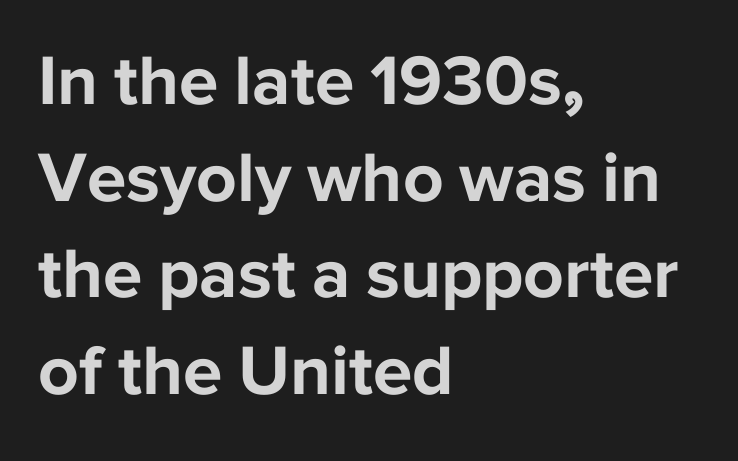
{"serif": "no", "italic": "no", "bold": "yes", "weight": "bold", "width": "normal", "stroke_contrast": "low", "x_height": "medium", "monospaced": "no", "underline": "no", "align": "left", "line_spacing": "normal", "line_spacing_ratio": 1.36, "letter_spacing": "normal", "letter_spacing_em": 0.0, "glyph_px": 71}
